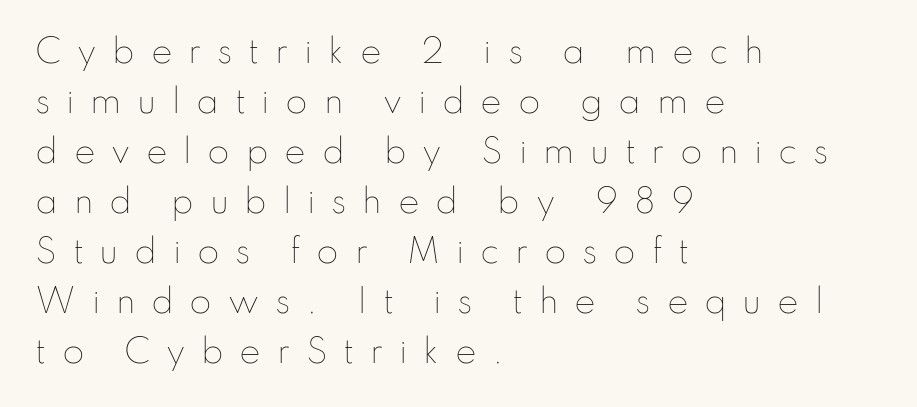
Summary of vertical rhythm: regular, with standard interline spacing. The letters look calm and open, with moderate or lighter stems. This sample is left-justified, so line endings fall wherever the words run out. What stands out about the letter spacing? Its width — letters are far apart. Vertical strokes here are truly vertical. No word sits above an underline.
